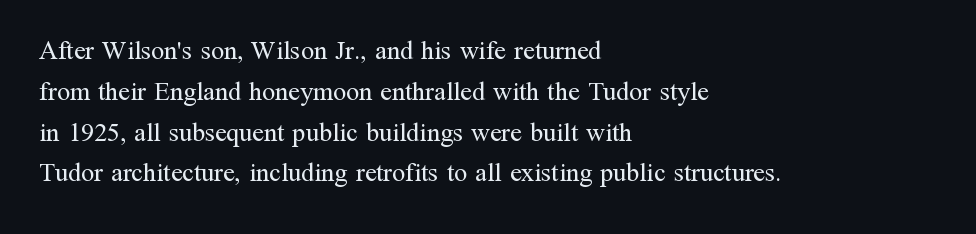
{"italic": "no", "bold": "no", "underline": "no", "align": "left", "line_spacing": "normal", "line_spacing_ratio": 1.57, "letter_spacing": "normal", "letter_spacing_em": 0.0, "glyph_px": 26}
